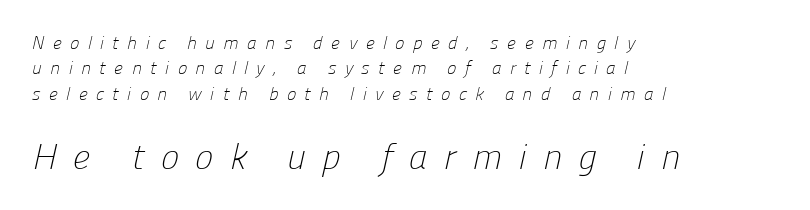
Q: Is the text bold? A: No.
Q: Is the typeface a serif or a sans-serif typeface? A: Sans-serif.
Q: Is the text underlined? A: No.
Q: How is the paragraph aligned? A: Left-aligned.
Q: Is the spacing between letters normal or unusually wide? A: Unusually wide.
Q: Is the spacing between lines tight, normal or loose? A: Normal.
Q: Which block of text is set in a larger size, the first (top) or the second (bottom)? A: The second (bottom) one.
Q: Width (condensed, normal, or wide)? A: Normal.
Q: Stroke contrast? A: Low.
Q: x-height? A: Medium.
Q: Monospaced? A: No.
